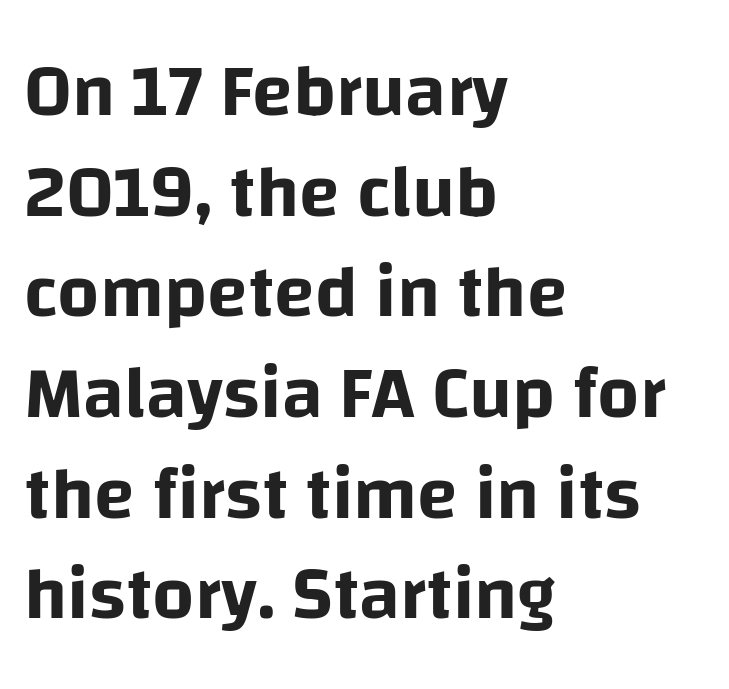
Q: Is the text italic (slanted)? A: No, it is upright.
Q: Is the typeface a serif or a sans-serif typeface? A: Sans-serif.
Q: Is the text underlined? A: No.
Q: How is the paragraph aligned? A: Left-aligned.
Q: Is the spacing between letters normal or unusually wide? A: Normal.
Q: Is the spacing between lines tight, normal or loose? A: Normal.
Q: Width (condensed, normal, or wide)? A: Normal.
Q: Stroke contrast? A: Low.
Q: x-height? A: Large.
Q: Monospaced? A: No.
